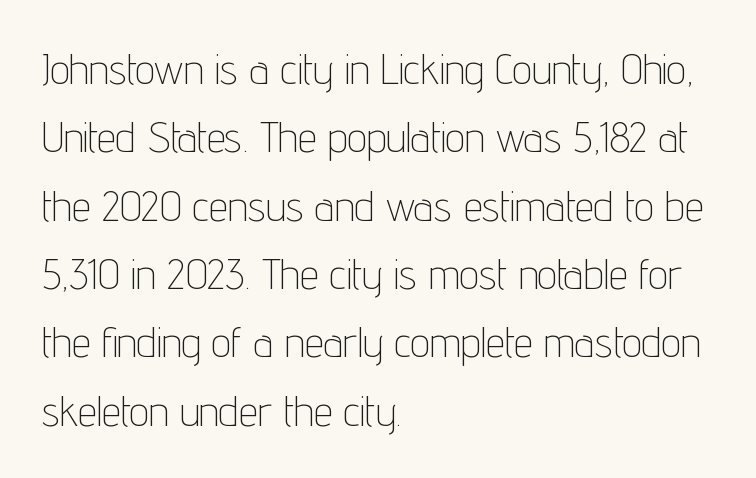
Q: Is the text bold? A: No.
Q: Is the text italic (slanted)? A: No, it is upright.
Q: Is the typeface a serif or a sans-serif typeface? A: Sans-serif.
Q: Is the text underlined? A: No.
Q: How is the paragraph aligned? A: Left-aligned.
Q: Is the spacing between letters normal or unusually wide? A: Normal.
Q: Is the spacing between lines tight, normal or loose? A: Normal.
Q: Width (condensed, normal, or wide)? A: Condensed.
Q: Stroke contrast? A: Low.
Q: x-height? A: Medium.
Q: Monospaced? A: No.
